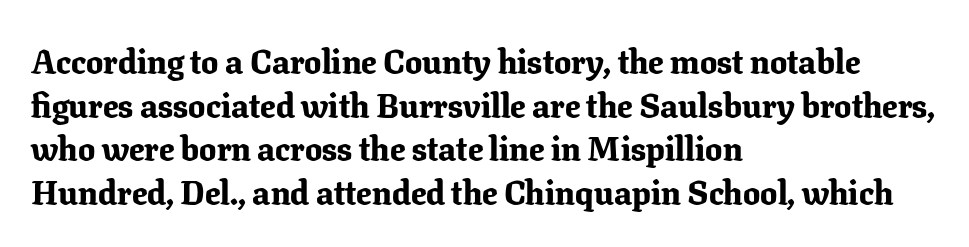
How heavy is the stroke? Heavy — this is a bold. Quick note: interline space is typical. Serif or sans? Serif — the stroke terminals have little feet. This rendering features lettering with no underline. Observe the ordinary spacing: letters are neighbours, not strangers.
